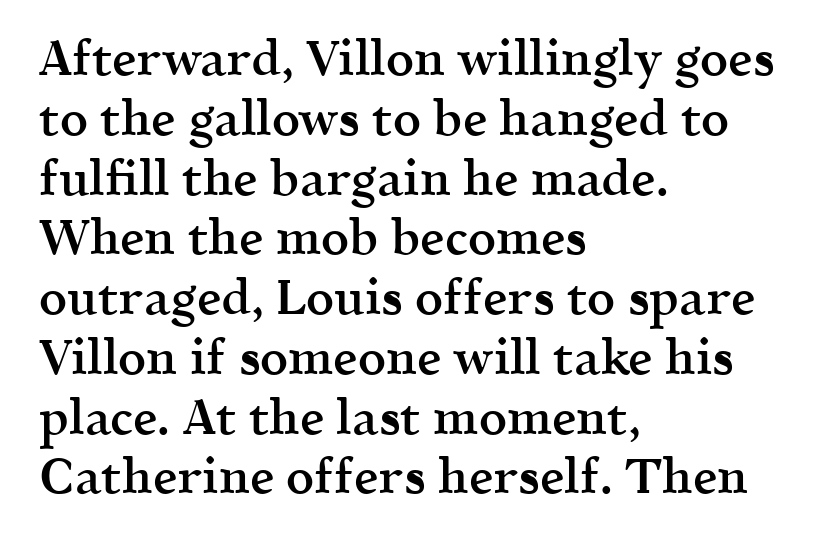
Q: Is the text bold? A: Semi-bold.
Q: Is the text italic (slanted)? A: No, it is upright.
Q: Is the typeface a serif or a sans-serif typeface? A: Serif.
Q: Is the text underlined? A: No.
Q: How is the paragraph aligned? A: Left-aligned.
Q: Is the spacing between letters normal or unusually wide? A: Normal.
Q: Width (condensed, normal, or wide)? A: Normal.
Q: x-height? A: Medium.
Q: Monospaced? A: No.
